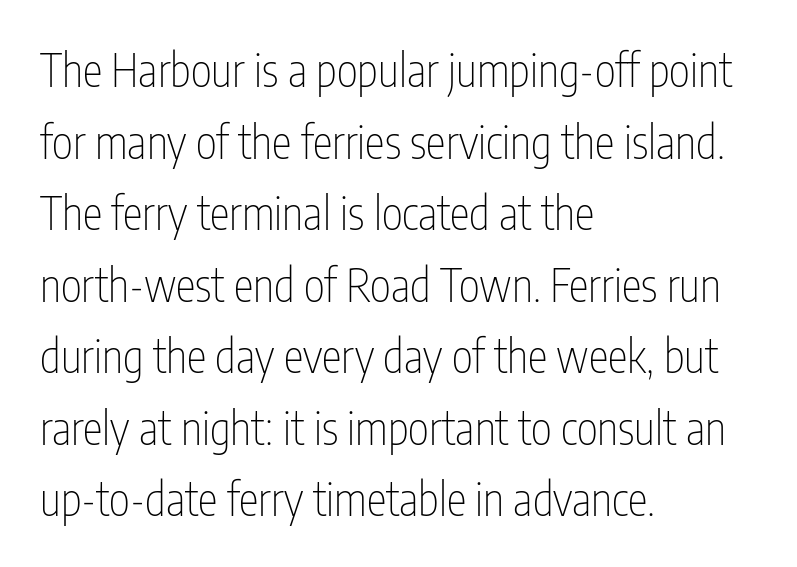
The image shows 45 px thin, condensed sans-serif type, upright; set left-aligned, normal line spacing (1.59x), normal letter spacing, not underlined; low stroke contrast and a medium x-height.
